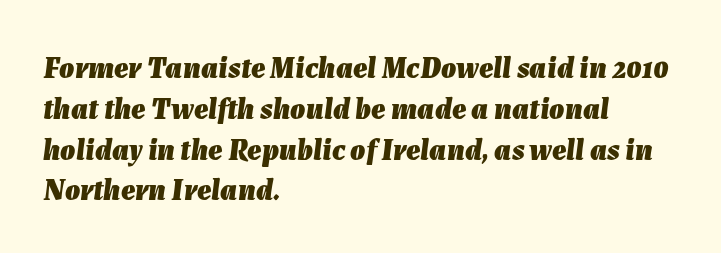
The image shows 30 px heavy type, italic (leaning right); set left-aligned, normal line spacing (1.36x), normal letter spacing, not underlined; low stroke contrast and a medium x-height.
